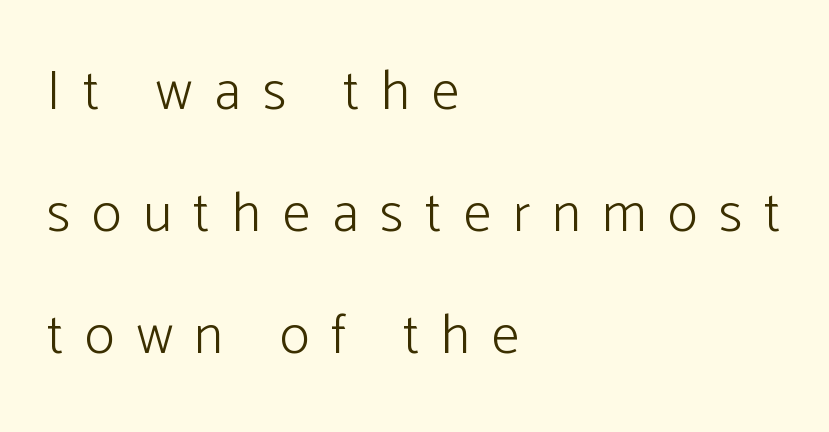
{"serif": "no", "italic": "no", "bold": "no", "weight": "light", "width": "normal", "stroke_contrast": "low", "x_height": "medium", "monospaced": "no", "underline": "no", "align": "left", "line_spacing": "loose", "line_spacing_ratio": 2.18, "letter_spacing": "wide", "letter_spacing_em": 0.39, "glyph_px": 56}
